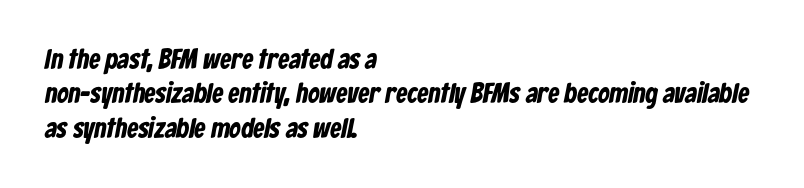
The image shows 28 px bold, condensed sans-serif type; set left-aligned, line spacing 1.23x, normal letter spacing, not underlined; low stroke contrast and a medium x-height.
